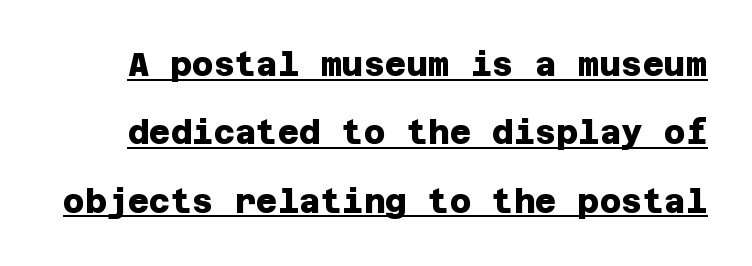
The image shows 33 px heavy sans-serif type; set loose line spacing (2.07x), normal letter spacing, underlined; low stroke contrast and a large x-height.
